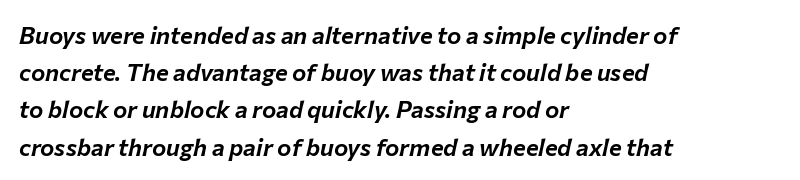
Q: Is the text italic (slanted)? A: Yes, it leans right by about 12 degrees.
Q: Is the text underlined? A: No.
Q: How is the paragraph aligned? A: Left-aligned.
Q: Is the spacing between letters normal or unusually wide? A: Normal.
Q: Is the spacing between lines tight, normal or loose? A: Normal.
